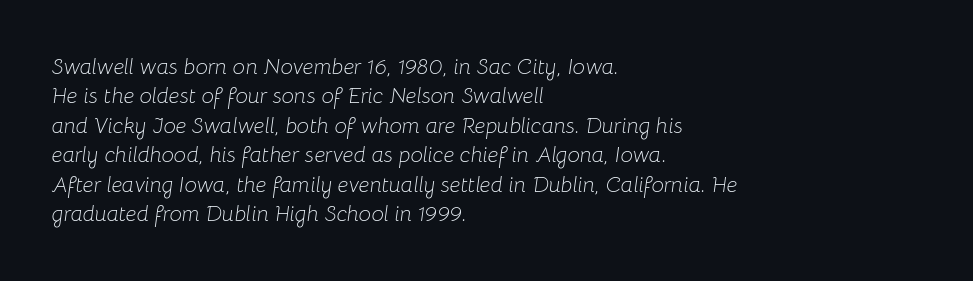
Compared with typical paragraphs, the rows here are spaced about the same. The space directly below the letters is spotless. On a weight scale, this lands at 450 or below. This sample uses plain, unmodified letter spacing. Every row of glyphs begins at an identical x-position on the left.
